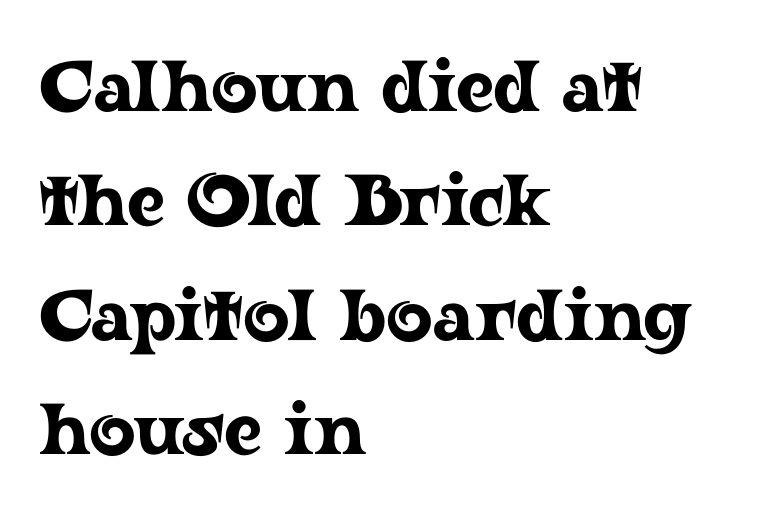
{"serif": "yes", "italic": "no", "width": "wide", "stroke_contrast": "low", "x_height": "medium", "monospaced": "no", "underline": "no", "align": "left", "line_spacing": "normal", "line_spacing_ratio": 1.59, "letter_spacing": "normal", "letter_spacing_em": 0.0, "glyph_px": 72}
